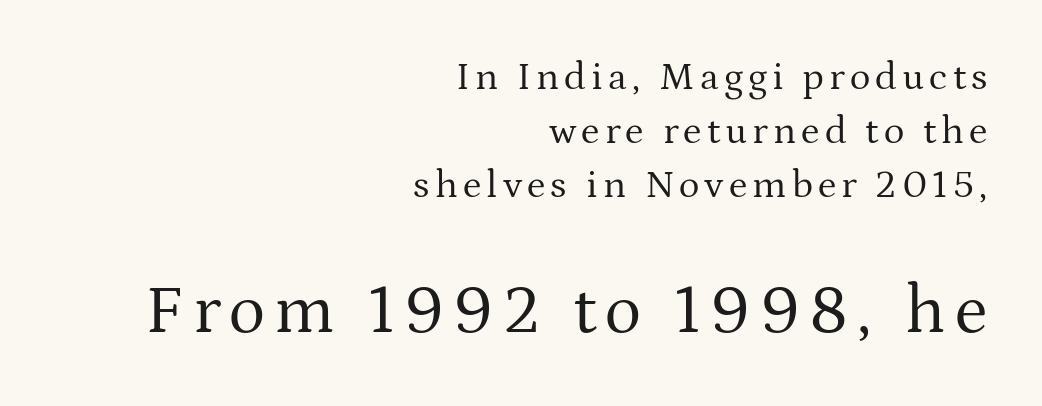
Q: Is the text bold? A: No.
Q: Is the text italic (slanted)? A: No, it is upright.
Q: Is the typeface a serif or a sans-serif typeface? A: Serif.
Q: Is the text underlined? A: No.
Q: How is the paragraph aligned? A: Right-aligned.
Q: Is the spacing between lines tight, normal or loose? A: Normal.
Q: Which block of text is set in a larger size, the first (top) or the second (bottom)? A: The second (bottom) one.
Q: Width (condensed, normal, or wide)? A: Normal.
Q: Stroke contrast? A: Medium.
Q: x-height? A: Medium.
Q: Monospaced? A: No.
